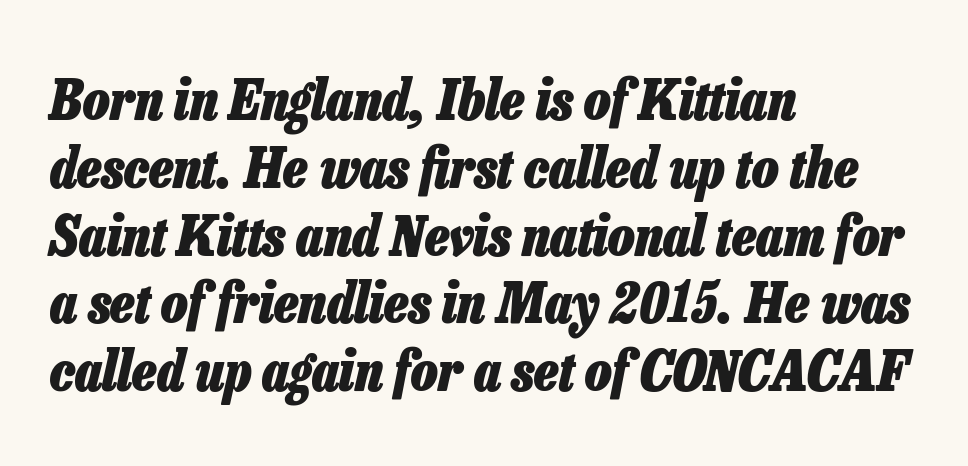
The image shows 56 px heavy, condensed type, italic (leaning right); set left-aligned, line spacing 1.21x, normal letter spacing, not underlined; low stroke contrast and a medium x-height.
